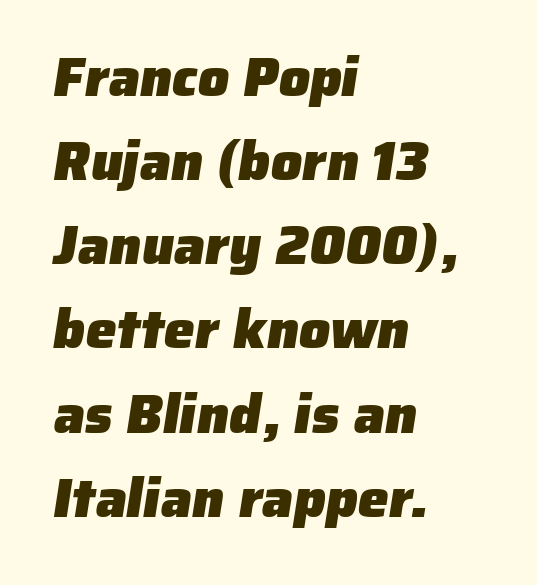
{"serif": "no", "bold": "yes", "weight": "heavy", "width": "normal", "stroke_contrast": "low", "x_height": "medium", "monospaced": "no", "underline": "no", "align": "left", "line_spacing": "normal", "line_spacing_ratio": 1.53, "letter_spacing": "normal", "letter_spacing_em": 0.0, "glyph_px": 55}
